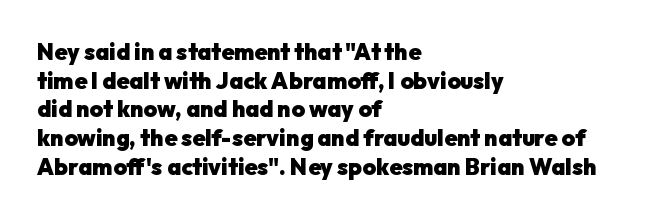
In CSS terms this would be text-align: left. On the weight axis this lands at bold, roughly 700. No word sits above an underline. Regarding leading, the lines here are spaced in the standard way. Quick note: not italic, upright. Glyph-to-glyph distance matches everyday printed text.
